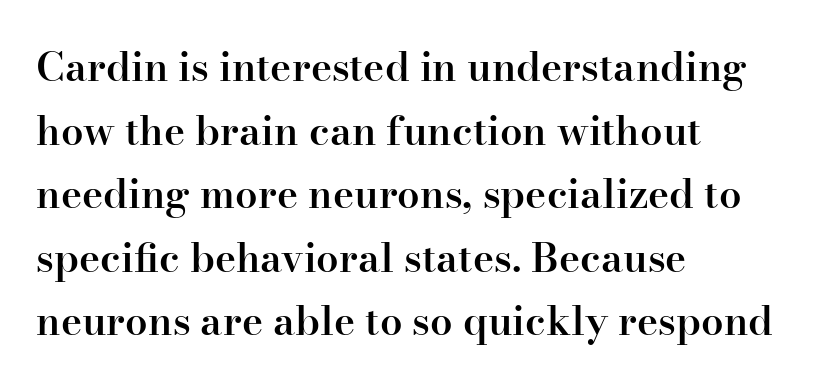
One glance says typical: line gaps are just what's usual. Typeset ragged right — the left edge is the straight one. Each row of text sits above clean, open space. The characters display serif detailing at their extremities.
